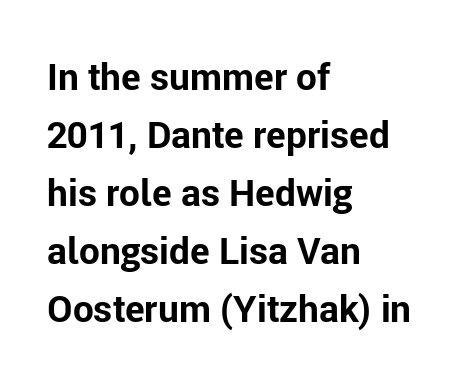
The image shows 37 px bold sans-serif type, upright; set left-aligned, normal line spacing (1.57x), normal letter spacing, not underlined; low stroke contrast and a medium x-height.
